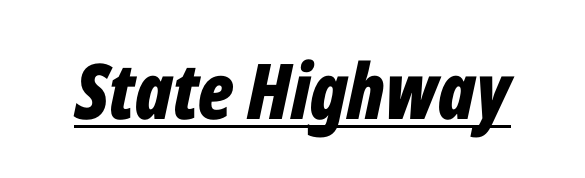
The image shows 77 px bold, condensed type, italic (leaning right); set normal letter spacing, underlined; low stroke contrast and a medium x-height.
